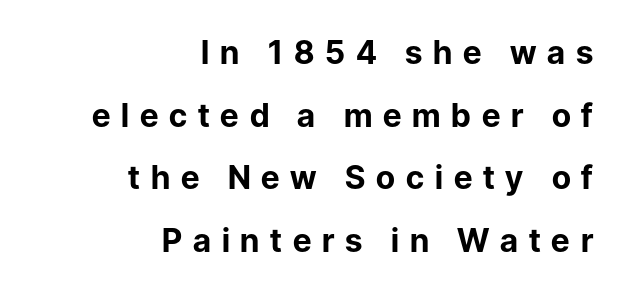
{"serif": "no", "italic": "no", "bold": "yes", "weight": "bold", "width": "normal", "stroke_contrast": "low", "x_height": "medium", "monospaced": "no", "underline": "no", "align": "right", "line_spacing": "loose", "line_spacing_ratio": 1.96, "letter_spacing": "wide", "letter_spacing_em": 0.34, "glyph_px": 32}
